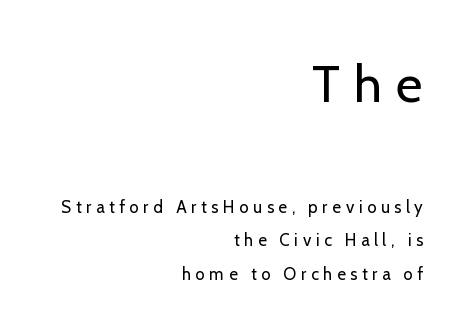
These lines are set flush right with a ragged left edge. Is this a fixed-width face? No — the glyphs have proportional, varying widths. Caption: face not bold, strokes unweighted. Loosely led — the rows are spread out.
